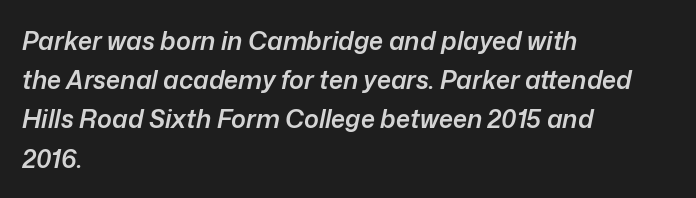
Q: Is the text bold? A: Semi-bold.
Q: Is the text italic (slanted)? A: Yes, it leans right by about 12 degrees.
Q: Is the text underlined? A: No.
Q: How is the paragraph aligned? A: Left-aligned.
Q: Is the spacing between letters normal or unusually wide? A: Normal.
Q: Is the spacing between lines tight, normal or loose? A: Normal.
